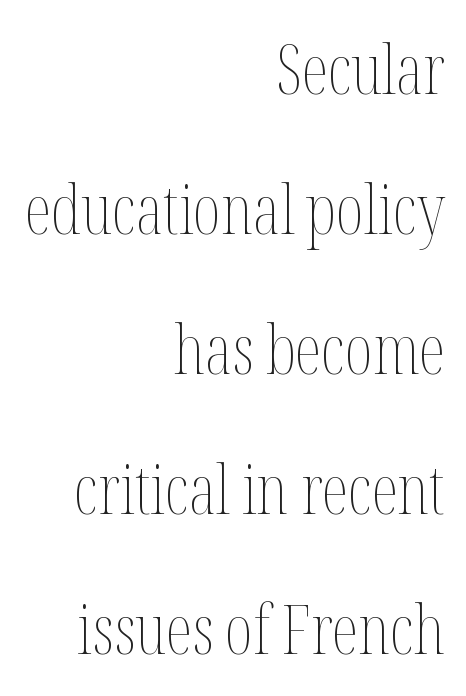
Spacing between characters is what you'd get straight out of the box. Descenders are the only things crossing below the line. The weight tops out at a normal text grade. The line-height multiplier appears high, well above default. This sample uses an upright cut, with every glyph sitting square on the baseline.
